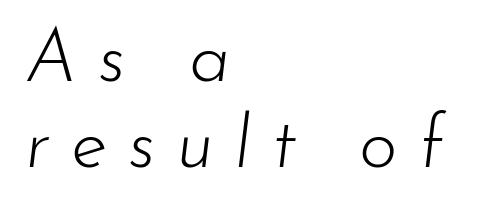
This sample has the flowing, uneven cadence of proportional lettering. The specimen reads as italic at a glance. Anything drawn beneath the words? Only blank space. The typesetter chose a ragged-right arrangement here. A light-to-regular cut is what we see here.
